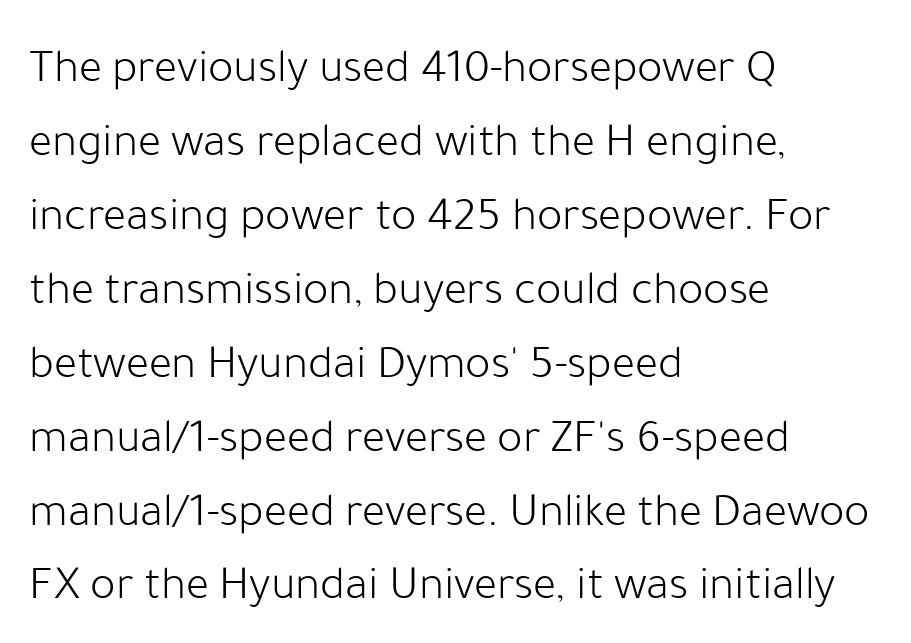
Q: Is the text bold? A: No.
Q: Is the text italic (slanted)? A: No, it is upright.
Q: Is the typeface a serif or a sans-serif typeface? A: Sans-serif.
Q: Is the text underlined? A: No.
Q: How is the paragraph aligned? A: Left-aligned.
Q: Is the spacing between letters normal or unusually wide? A: Normal.
Q: Is the spacing between lines tight, normal or loose? A: Normal.
Q: Width (condensed, normal, or wide)? A: Normal.
Q: Stroke contrast? A: Low.
Q: x-height? A: Medium.
Q: Monospaced? A: No.
